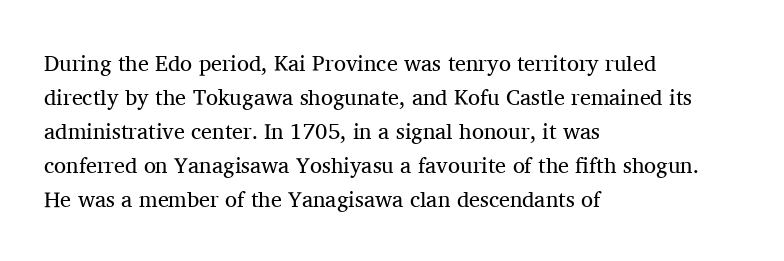
These lines stack with their left ends in a neat column. Any mark beneath the type? The region is blank. Short note: letters normally spaced. The type sits square on the baseline with zero lean.
